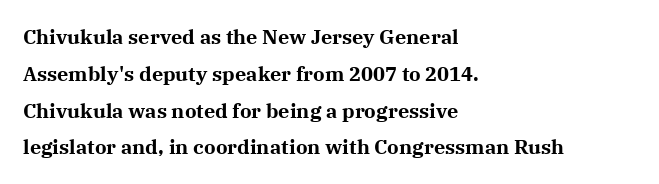
Q: Is the text bold? A: Yes.
Q: Is the text italic (slanted)? A: No, it is upright.
Q: Is the text underlined? A: No.
Q: How is the paragraph aligned? A: Left-aligned.
Q: Is the spacing between letters normal or unusually wide? A: Normal.
